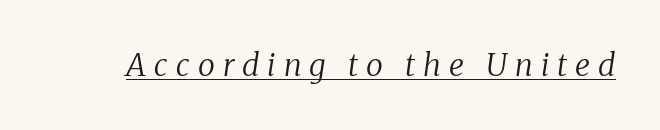
{"serif": "yes", "italic": "yes", "lean": "right", "slant_degrees": 8, "bold": "no", "weight": "regular", "width": "normal", "stroke_contrast": "medium", "x_height": "medium", "monospaced": "no", "underline": "yes", "letter_spacing": "wide", "letter_spacing_em": 0.26, "glyph_px": 31}
